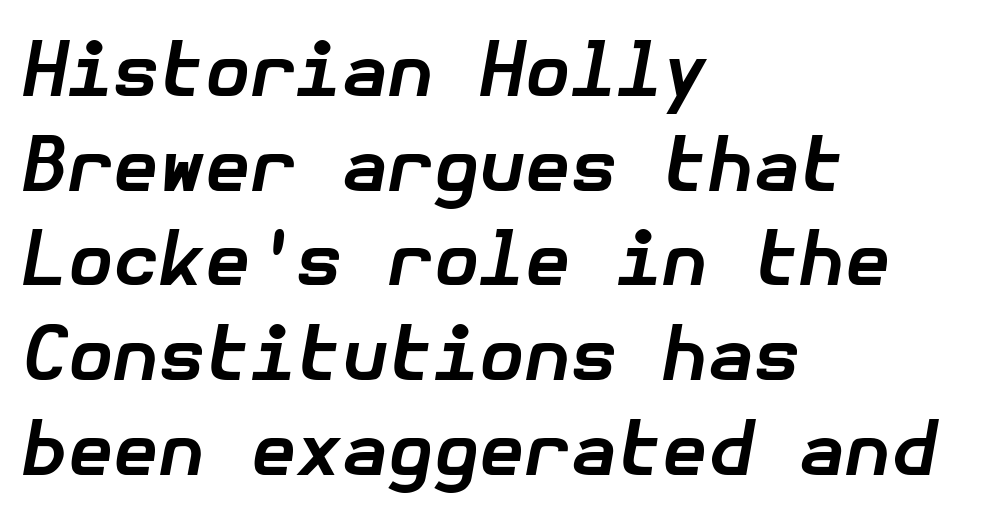
The image shows 74 px bold type, italic (leaning right); set left-aligned, normal line spacing (1.28x), normal letter spacing, not underlined; low stroke contrast and a medium x-height.
